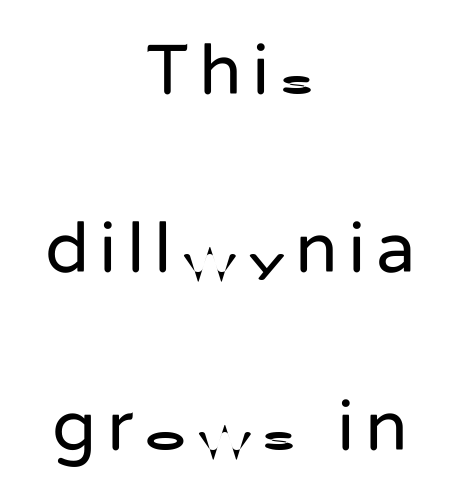
Q: Is the text bold? A: No.
Q: Is the text italic (slanted)? A: No, it is upright.
Q: Is the typeface a serif or a sans-serif typeface? A: Sans-serif.
Q: Is the text underlined? A: No.
Q: How is the paragraph aligned? A: Centered.
Q: Is the spacing between lines tight, normal or loose? A: Loose.
Q: Width (condensed, normal, or wide)? A: Normal.
Q: Stroke contrast? A: Low.
Q: x-height? A: Medium.
Q: Monospaced? A: No.
